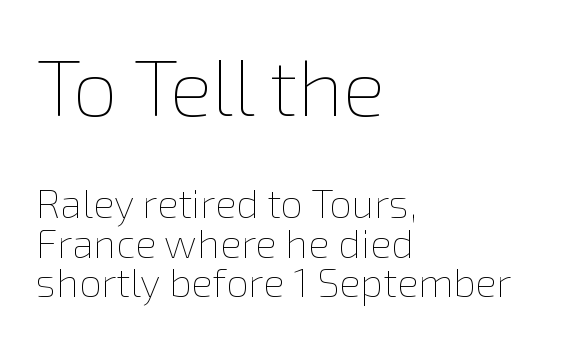
Q: Is the text bold? A: No.
Q: Is the text italic (slanted)? A: No, it is upright.
Q: Is the text underlined? A: No.
Q: How is the paragraph aligned? A: Left-aligned.
Q: Is the spacing between letters normal or unusually wide? A: Normal.
Q: Is the spacing between lines tight, normal or loose? A: Tight.
Q: Which block of text is set in a larger size, the first (top) or the second (bottom)? A: The first (top) one.
Q: Width (condensed, normal, or wide)? A: Normal.
Q: Stroke contrast? A: Low.
Q: x-height? A: Medium.
Q: Monospaced? A: No.
